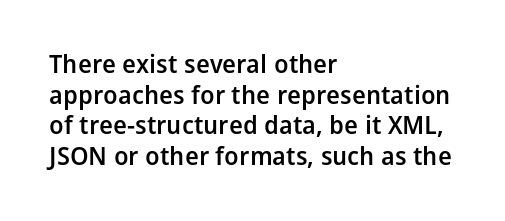
{"italic": "no", "bold": "semi", "underline": "no", "align": "left", "line_spacing_ratio": 1.23, "letter_spacing": "normal", "letter_spacing_em": 0.0, "glyph_px": 25}
